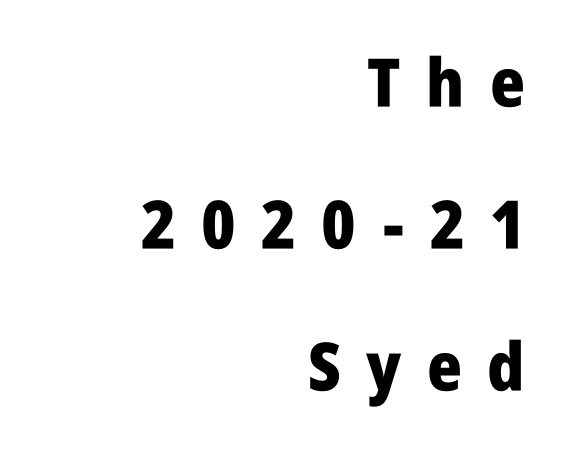
{"serif": "no", "italic": "no", "bold": "yes", "weight": "heavy", "width": "condensed", "stroke_contrast": "low", "x_height": "large", "monospaced": "no", "underline": "no", "align": "right", "line_spacing": "loose", "line_spacing_ratio": 2.12, "letter_spacing": "wide", "letter_spacing_em": 0.38, "glyph_px": 67}
